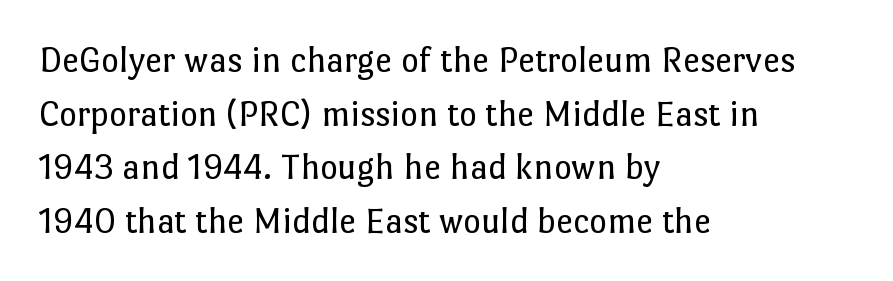
{"italic": "no", "bold": "no", "weight": "regular", "width": "normal", "stroke_contrast": "low", "x_height": "medium", "monospaced": "no", "underline": "no", "align": "left", "line_spacing": "normal", "line_spacing_ratio": 1.41, "letter_spacing": "normal", "letter_spacing_em": 0.0, "glyph_px": 38}
